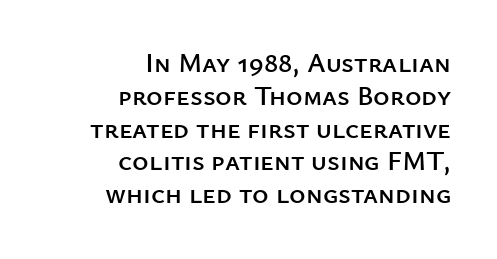
{"serif": "no", "italic": "no", "width": "normal", "stroke_contrast": "low", "x_height": "medium", "monospaced": "no", "underline": "no", "align": "right", "line_spacing_ratio": 1.17, "letter_spacing": "normal", "letter_spacing_em": 0.0, "glyph_px": 28}
